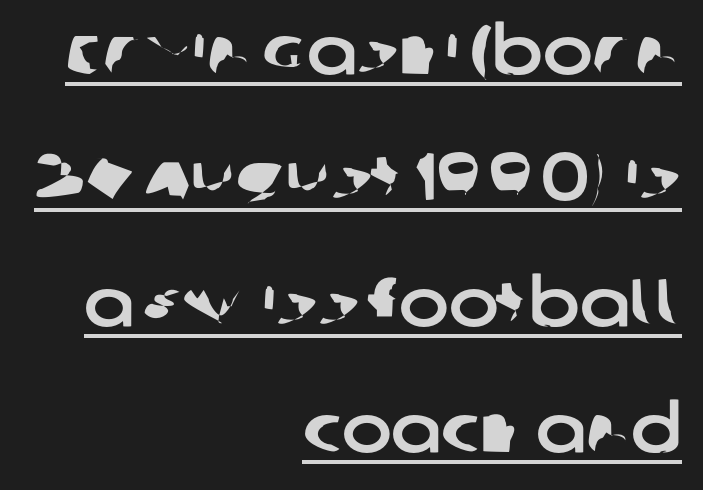
{"serif": "no", "width": "normal", "stroke_contrast": "low", "x_height": "large", "monospaced": "no", "underline": "yes", "align": "right", "line_spacing_ratio": 1.88, "letter_spacing": "normal", "letter_spacing_em": 0.0, "glyph_px": 67}
